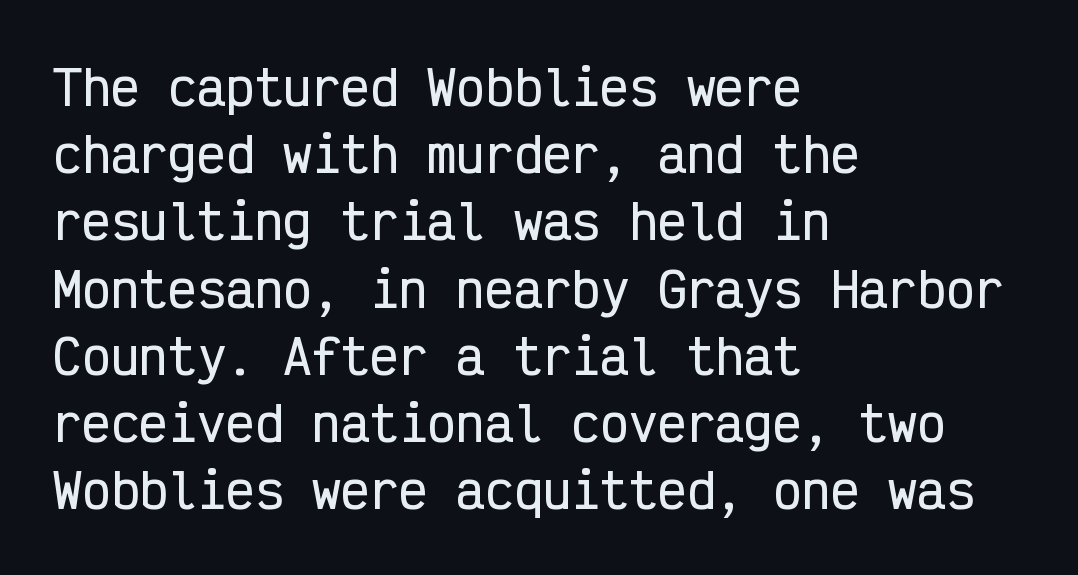
{"serif": "no", "italic": "no", "width": "condensed", "stroke_contrast": "low", "x_height": "medium", "monospaced": "yes", "underline": "no", "align": "left", "line_spacing": "normal", "line_spacing_ratio": 1.4, "letter_spacing": "normal", "letter_spacing_em": 0.0, "glyph_px": 48}
